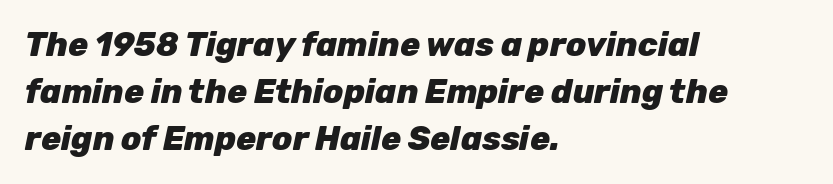
The image shows 33 px heavy type, italic (leaning right); set left-aligned, normal line spacing (1.42x), normal letter spacing, not underlined; low stroke contrast and a medium x-height.
